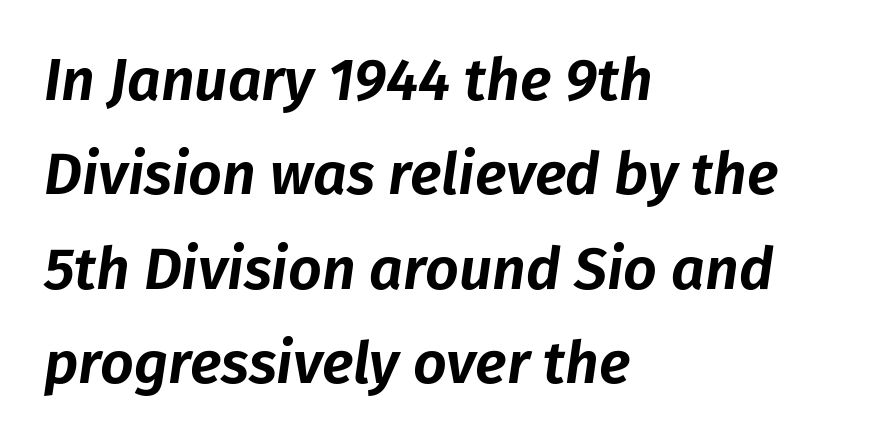
Each letter keeps its own natural width here, so spacing adapts to shape. The line-height multiplier appears to be the usual default. The line texture is even and compact thanks to regular tracking. Where is the straight margin? On the left.
